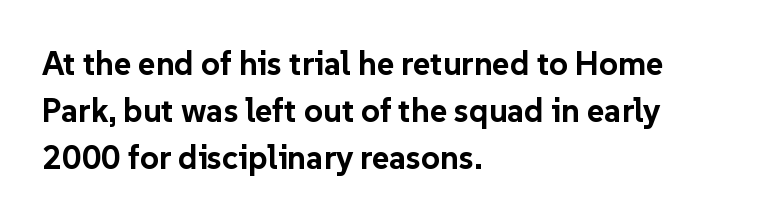
{"serif": "no", "italic": "no", "bold": "yes", "weight": "bold", "width": "normal", "stroke_contrast": "low", "x_height": "medium", "monospaced": "no", "underline": "no", "align": "left", "line_spacing": "normal", "line_spacing_ratio": 1.42, "letter_spacing": "normal", "letter_spacing_em": 0.0, "glyph_px": 33}
